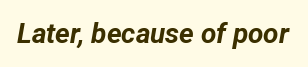
{"italic": "yes", "lean": "right", "slant_degrees": 12, "bold": "yes", "weight": "bold", "width": "normal", "stroke_contrast": "low", "x_height": "medium", "monospaced": "no", "underline": "no", "letter_spacing": "normal", "letter_spacing_em": 0.0, "glyph_px": 28}
